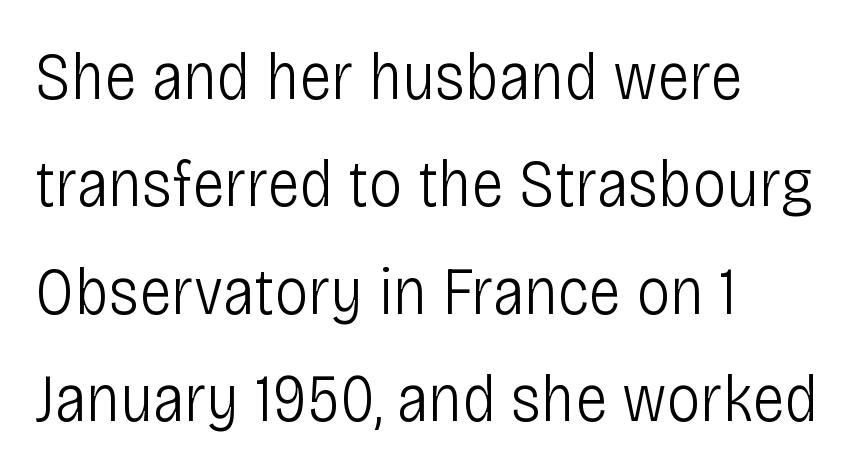
Letter spacing: default. The rendering uses natural spacing where letterforms have individual widths. Ordinary non-slanted type is in use. Successive baselines arrive at the customary interval. Ink coverage per letter is moderate at most. Check the space under the baseline: it is left empty.
